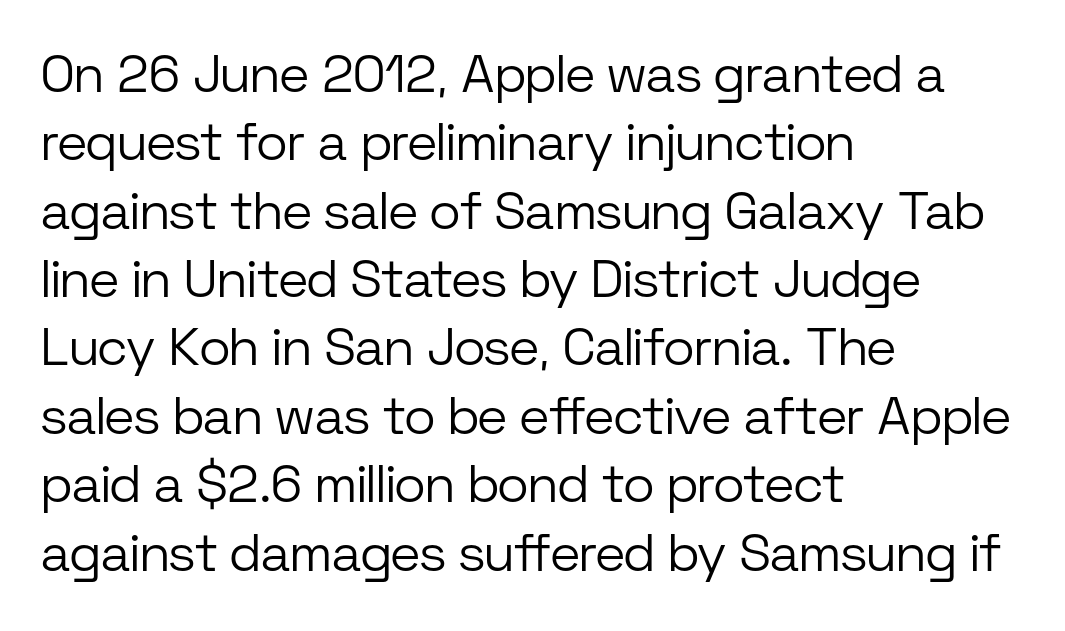
The image shows 53 px light sans-serif type, upright; set left-aligned, normal line spacing (1.29x), normal letter spacing, not underlined; low stroke contrast and a medium x-height.
